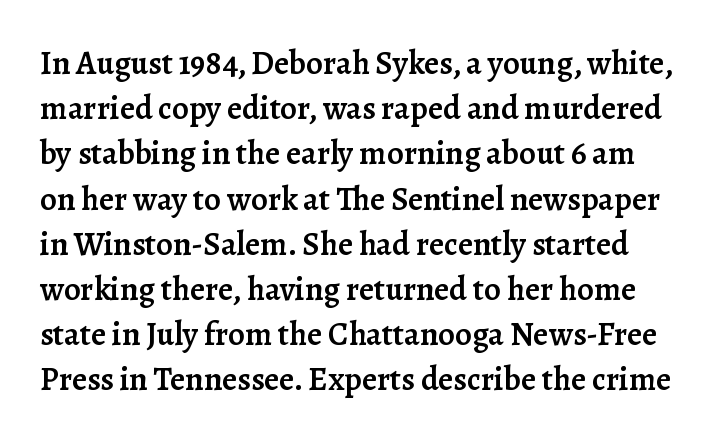
Q: Is the text bold? A: Semi-bold.
Q: Is the text italic (slanted)? A: No, it is upright.
Q: Is the typeface a serif or a sans-serif typeface? A: Serif.
Q: Is the text underlined? A: No.
Q: Is the spacing between letters normal or unusually wide? A: Normal.
Q: Is the spacing between lines tight, normal or loose? A: Normal.
Q: Width (condensed, normal, or wide)? A: Normal.
Q: Stroke contrast? A: Low.
Q: x-height? A: Medium.
Q: Monospaced? A: No.
